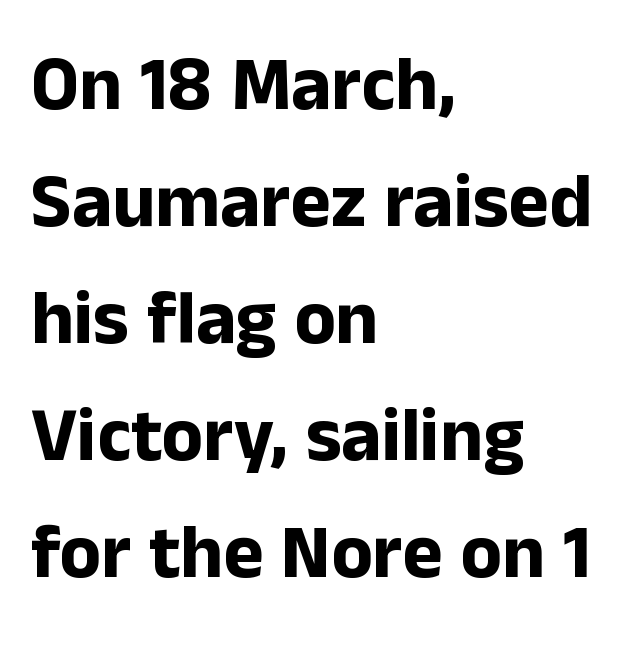
Q: Is the text bold? A: Yes.
Q: Is the text italic (slanted)? A: No, it is upright.
Q: Is the typeface a serif or a sans-serif typeface? A: Sans-serif.
Q: Is the text underlined? A: No.
Q: How is the paragraph aligned? A: Left-aligned.
Q: Is the spacing between letters normal or unusually wide? A: Normal.
Q: Is the spacing between lines tight, normal or loose? A: Normal.
Q: Width (condensed, normal, or wide)? A: Normal.
Q: Stroke contrast? A: Low.
Q: x-height? A: Medium.
Q: Monospaced? A: No.
